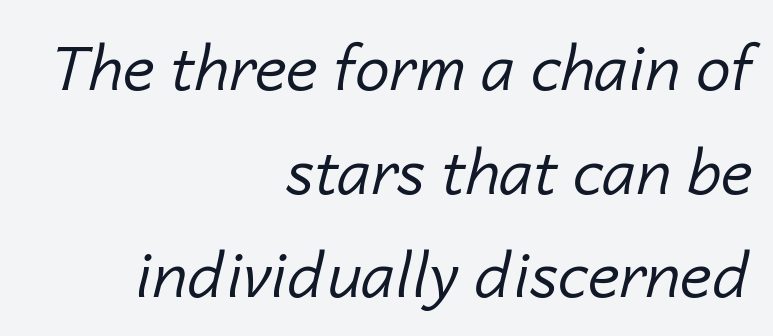
The leading is moderate, giving the passage an even texture. Is the block centered? No — it sits flush against the right margin. Quick note: italic. Is this a fixed-width face? No — the glyphs have proportional, varying widths. Glyph-to-glyph distance matches everyday printed text. Heaviness? Minimal to ordinary, like unemphasized prose.
